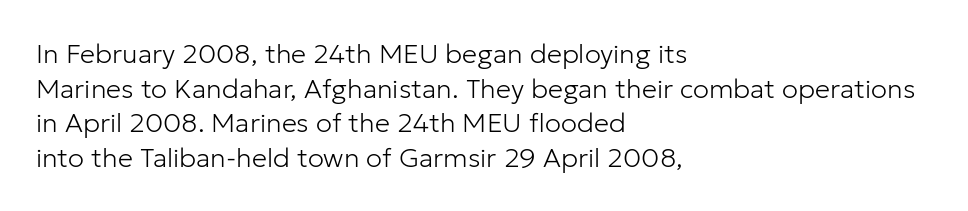
{"italic": "no", "bold": "no", "underline": "no", "align": "left", "line_spacing": "normal", "line_spacing_ratio": 1.28, "letter_spacing": "normal", "letter_spacing_em": 0.0, "glyph_px": 27}
